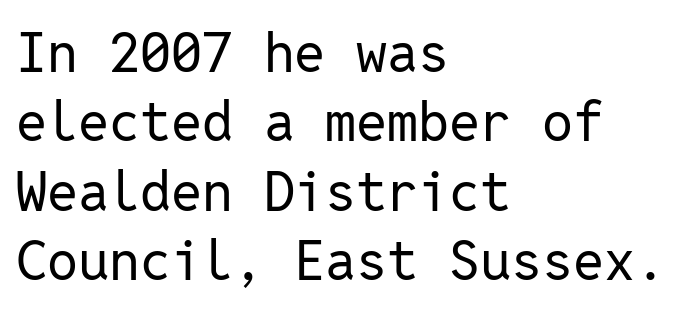
The image shows 55 px regular-weight sans-serif type, upright, monospaced; set left-aligned, normal line spacing (1.26x), normal letter spacing, not underlined; low stroke contrast and a medium x-height.
